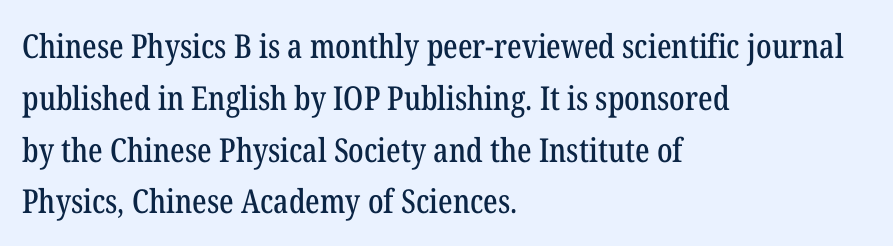
Q: Is the text italic (slanted)? A: No, it is upright.
Q: Is the typeface a serif or a sans-serif typeface? A: Serif.
Q: Is the text underlined? A: No.
Q: How is the paragraph aligned? A: Left-aligned.
Q: Is the spacing between letters normal or unusually wide? A: Normal.
Q: Is the spacing between lines tight, normal or loose? A: Normal.
Q: Width (condensed, normal, or wide)? A: Condensed.
Q: Stroke contrast? A: Low.
Q: x-height? A: Medium.
Q: Monospaced? A: No.
